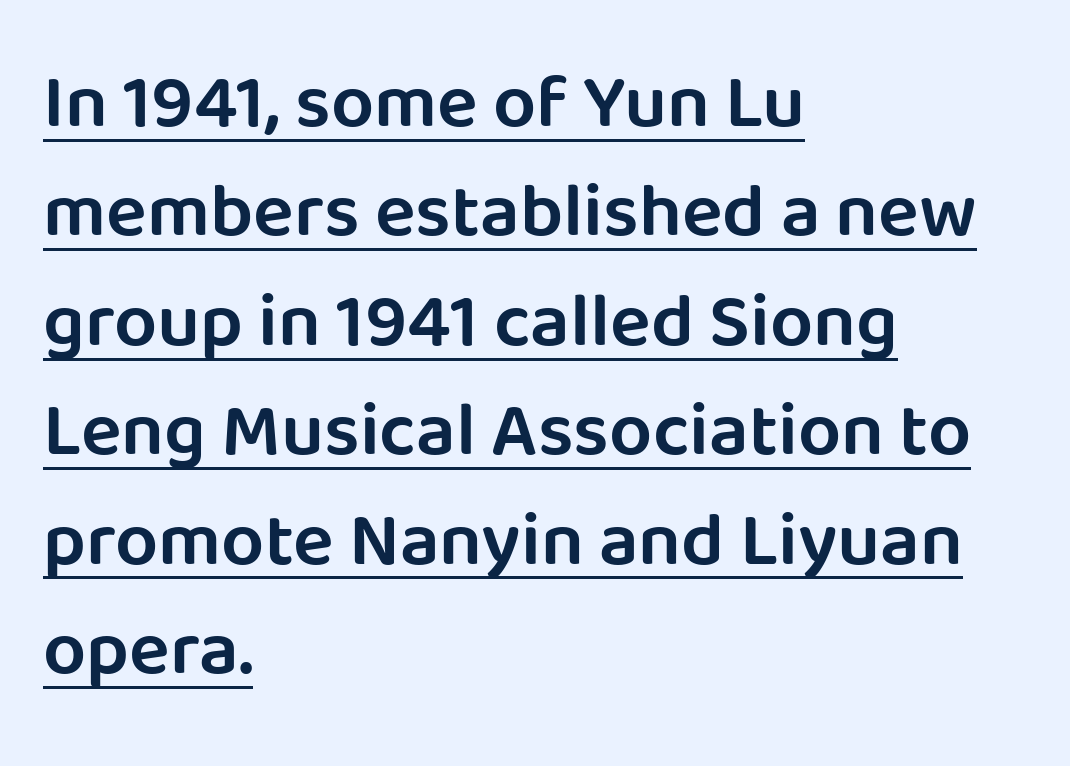
The image shows 76 px semibold sans-serif type, upright; set left-aligned, normal line spacing (1.44x), normal letter spacing, underlined; low stroke contrast and a large x-height.
